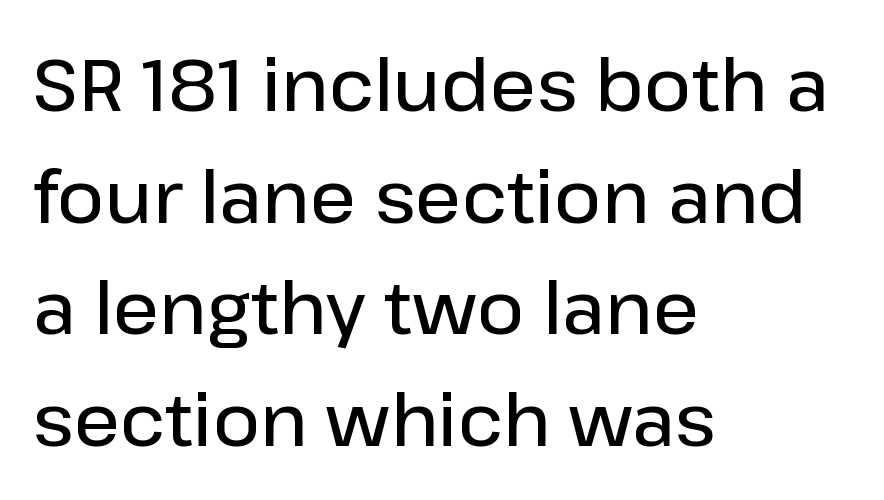
{"serif": "no", "italic": "no", "bold": "semi", "weight": "semibold", "width": "normal", "stroke_contrast": "low", "x_height": "medium", "monospaced": "no", "underline": "no", "align": "left", "line_spacing": "normal", "line_spacing_ratio": 1.55, "letter_spacing": "normal", "letter_spacing_em": 0.0, "glyph_px": 72}
